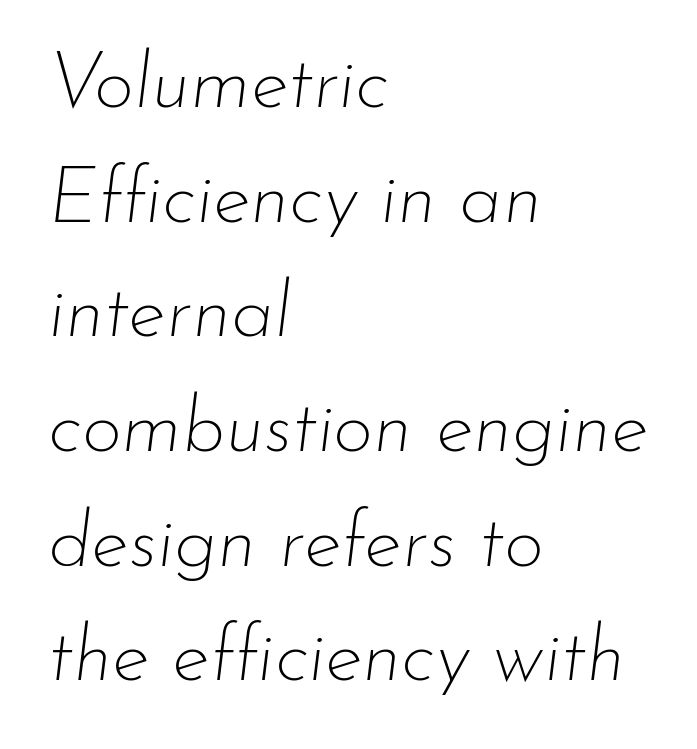
The image shows 78 px thin type, italic (leaning right); set left-aligned, normal line spacing (1.47x), normal letter spacing, not underlined; low stroke contrast and a small x-height.
